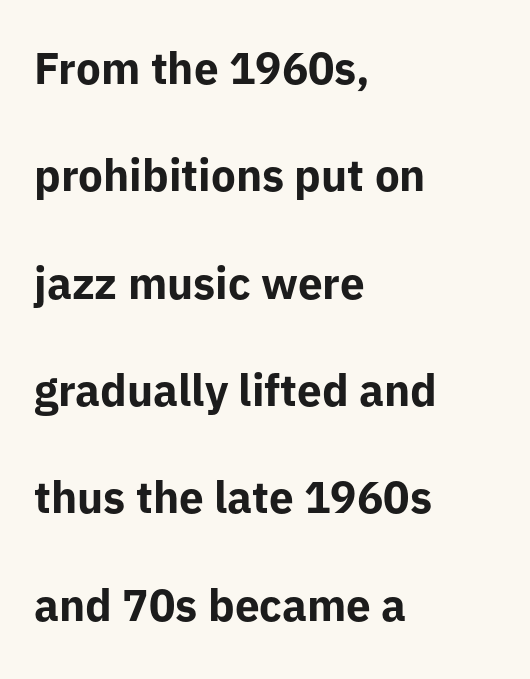
Q: Is the text bold? A: Yes.
Q: Is the text italic (slanted)? A: No, it is upright.
Q: Is the typeface a serif or a sans-serif typeface? A: Sans-serif.
Q: Is the text underlined? A: No.
Q: How is the paragraph aligned? A: Left-aligned.
Q: Is the spacing between letters normal or unusually wide? A: Normal.
Q: Is the spacing between lines tight, normal or loose? A: Loose.
Q: Width (condensed, normal, or wide)? A: Normal.
Q: Stroke contrast? A: Low.
Q: x-height? A: Medium.
Q: Monospaced? A: No.
